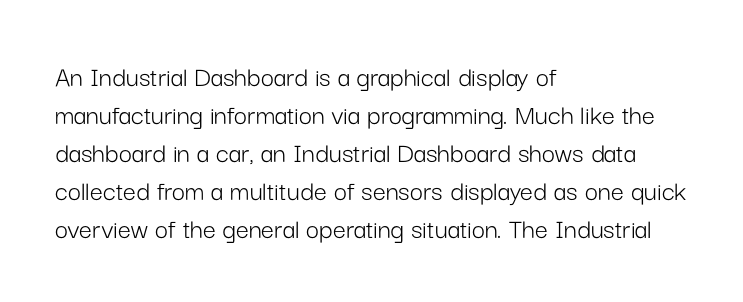
Q: Is the text bold? A: No.
Q: Is the text italic (slanted)? A: No, it is upright.
Q: Is the typeface a serif or a sans-serif typeface? A: Sans-serif.
Q: Is the text underlined? A: No.
Q: How is the paragraph aligned? A: Left-aligned.
Q: Is the spacing between letters normal or unusually wide? A: Normal.
Q: Is the spacing between lines tight, normal or loose? A: Normal.
Q: Width (condensed, normal, or wide)? A: Normal.
Q: Stroke contrast? A: Low.
Q: x-height? A: Medium.
Q: Monospaced? A: No.
